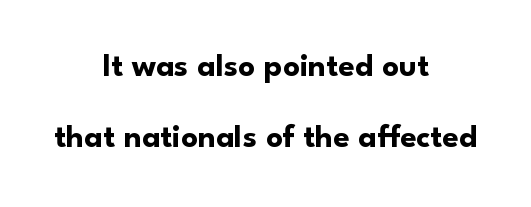
Q: Is the text bold? A: Yes.
Q: Is the text italic (slanted)? A: No, it is upright.
Q: Is the typeface a serif or a sans-serif typeface? A: Sans-serif.
Q: Is the text underlined? A: No.
Q: How is the paragraph aligned? A: Centered.
Q: Is the spacing between letters normal or unusually wide? A: Normal.
Q: Is the spacing between lines tight, normal or loose? A: Loose.
Q: Width (condensed, normal, or wide)? A: Normal.
Q: Stroke contrast? A: Low.
Q: x-height? A: Small.
Q: Monospaced? A: No.
